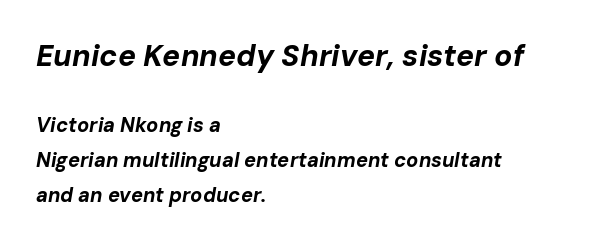
Spacing between characters is what you'd get straight out of the box. Looks like regular typesetting: each glyph gets only the width it needs. Heavy, bold letterforms. Typeset ragged right — the left edge is the straight one.
